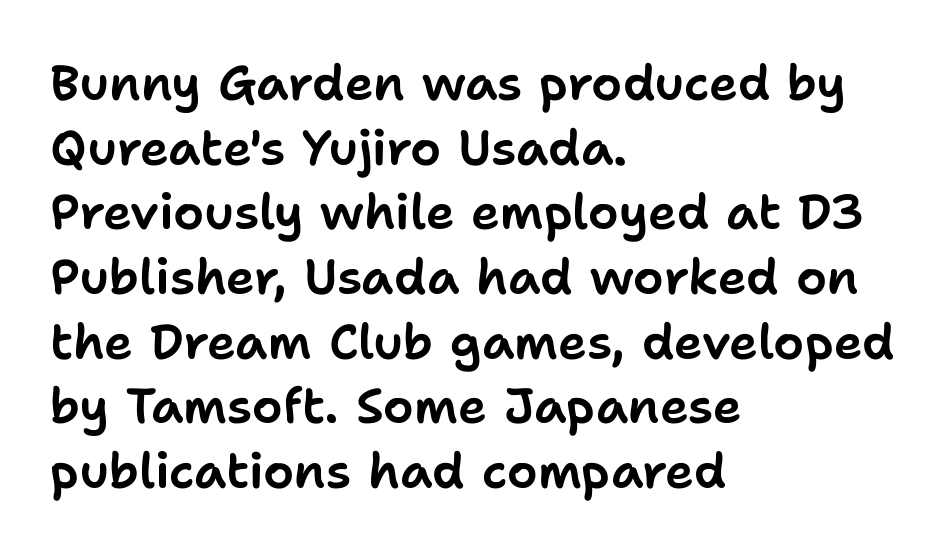
This sample uses an upright cut, with every glyph sitting square on the baseline. Vertical spacing — default. Observe the absence of serifs on each vertical stroke in this sample. The paragraph has a hard left edge and a soft right edge. A clean baseline with only descenders dipping below it. This rendering leaves character spacing at its baseline value.
